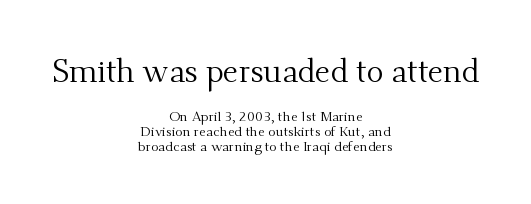
The image shows 32 px regular-weight serif type, upright; set centered, tight line spacing (1.05x), normal letter spacing, not underlined; the first (top) block is 2.29x larger; medium stroke contrast and a small x-height.
